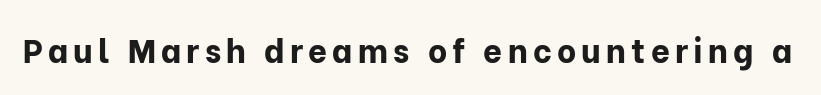
Q: Is the text bold? A: Yes.
Q: Is the text italic (slanted)? A: No, it is upright.
Q: Is the typeface a serif or a sans-serif typeface? A: Sans-serif.
Q: Is the text underlined? A: No.
Q: Width (condensed, normal, or wide)? A: Normal.
Q: Stroke contrast? A: Low.
Q: x-height? A: Medium.
Q: Monospaced? A: No.
